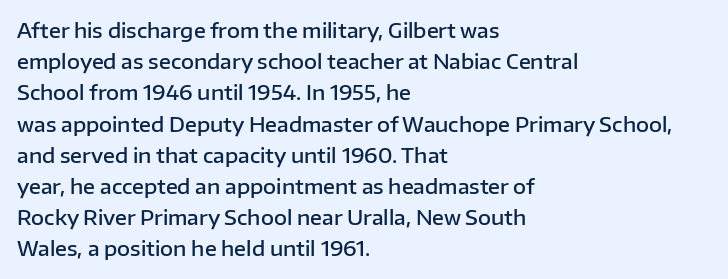
Each line starts at the same left margin while the right side varies. Default kerning and tracking; the words read as compact shapes. Notice how the stems are strictly vertical — no italics here. Compared with typical paragraphs, the rows here are spaced about the same. Has an underline been added? It has not. Strokes here are thickened, but only to semibold level.
